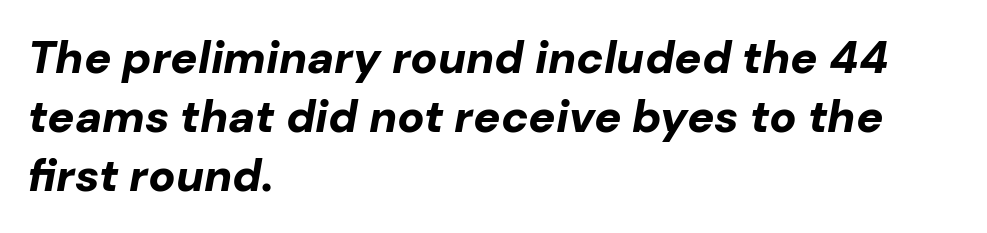
The image shows 45 px bold type, italic (leaning right); set left-aligned, normal line spacing (1.31x), normal letter spacing, not underlined; low stroke contrast and a medium x-height.
